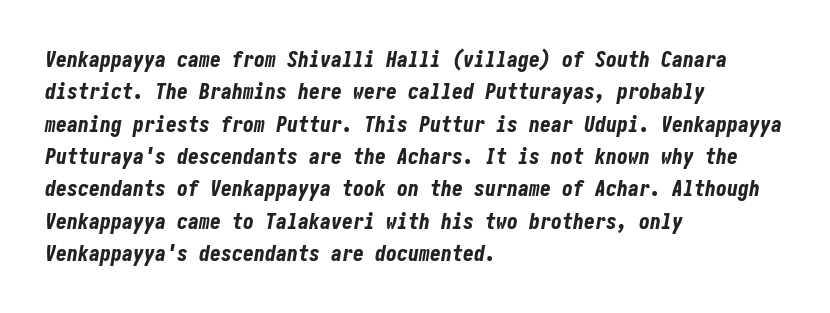
The image shows 22 px bold type, italic (leaning right); set left-aligned, normal line spacing (1.47x), normal letter spacing, not underlined.
